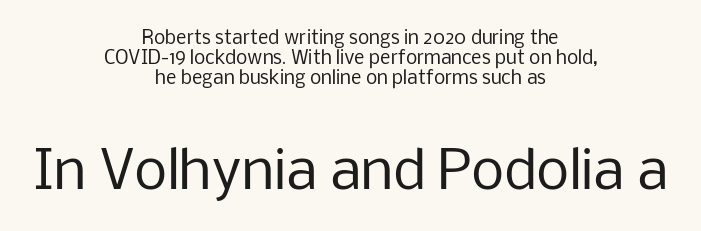
Q: Is the text bold? A: No.
Q: Is the text italic (slanted)? A: No, it is upright.
Q: Is the typeface a serif or a sans-serif typeface? A: Sans-serif.
Q: Is the text underlined? A: No.
Q: How is the paragraph aligned? A: Centered.
Q: Is the spacing between letters normal or unusually wide? A: Normal.
Q: Is the spacing between lines tight, normal or loose? A: Tight.
Q: Which block of text is set in a larger size, the first (top) or the second (bottom)? A: The second (bottom) one.
Q: Width (condensed, normal, or wide)? A: Normal.
Q: Stroke contrast? A: Low.
Q: x-height? A: Medium.
Q: Monospaced? A: No.
